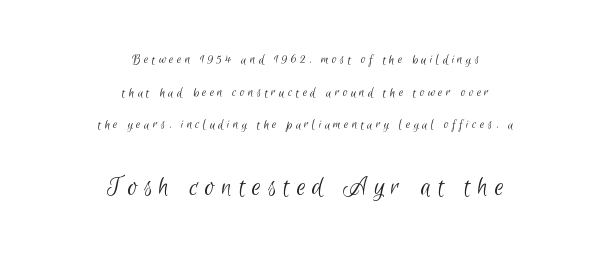
{"serif": "no", "bold": "no", "weight": "light", "width": "condensed", "stroke_contrast": "low", "x_height": "small", "monospaced": "no", "underline": "no", "align": "center", "line_spacing": "loose", "line_spacing_ratio": 2.33, "letter_spacing": "wide", "letter_spacing_em": 0.25, "larger_block": "second", "size_ratio": 2.0, "glyph_px": 28}
